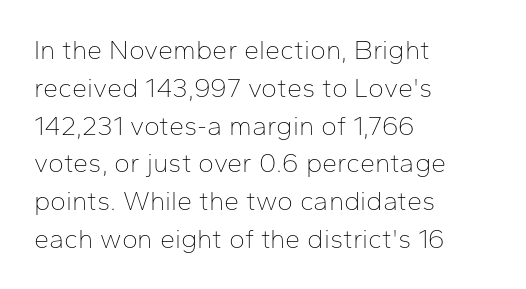
{"italic": "no", "bold": "no", "underline": "no", "align": "left", "line_spacing": "normal", "line_spacing_ratio": 1.4, "letter_spacing": "normal", "letter_spacing_em": 0.0, "glyph_px": 27}
